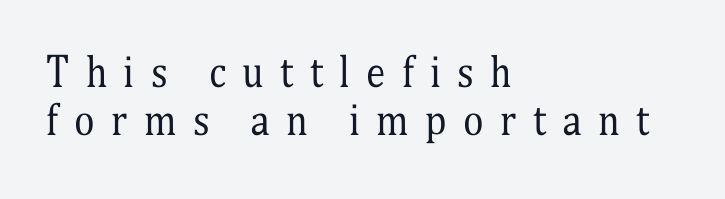
Think of a printed novel: that variable character pitch is what you see here. Spacing between characters has been opened up far beyond the box default. The paragraph shown leans on its left margin. Is there any slant? The stems are plumb.
